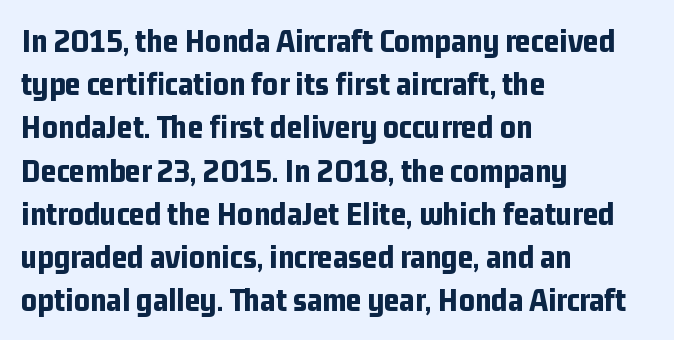
The letters advance in unequal steps, a hallmark of proportional type. The strokes are fattened all the way to bold. If you drew a ruler down the left edge, every line would touch it. This is sans-serif lettering, the kind often seen on screens and signage. The rendering uses a moderate line-height, typical for paragraphs. Nope, not italic — everything's standing straight.
